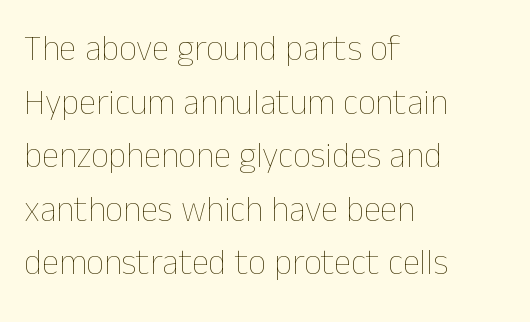
{"italic": "no", "bold": "no", "weight": "thin", "width": "normal", "stroke_contrast": "low", "x_height": "medium", "monospaced": "no", "underline": "no", "align": "left", "line_spacing": "normal", "line_spacing_ratio": 1.53, "letter_spacing": "normal", "letter_spacing_em": 0.0, "glyph_px": 35}
